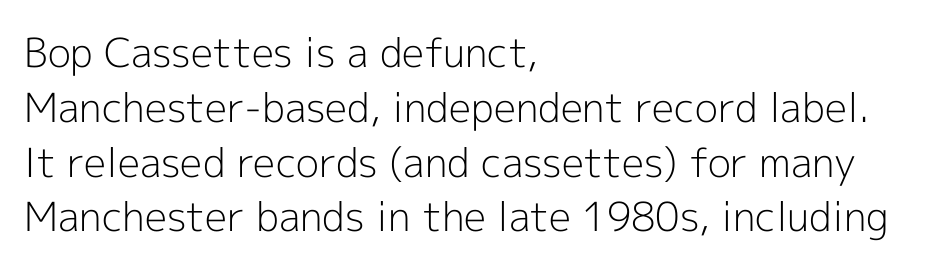
The image shows 40 px light sans-serif type, upright; set left-aligned, normal line spacing (1.37x), normal letter spacing, not underlined; a medium x-height.
